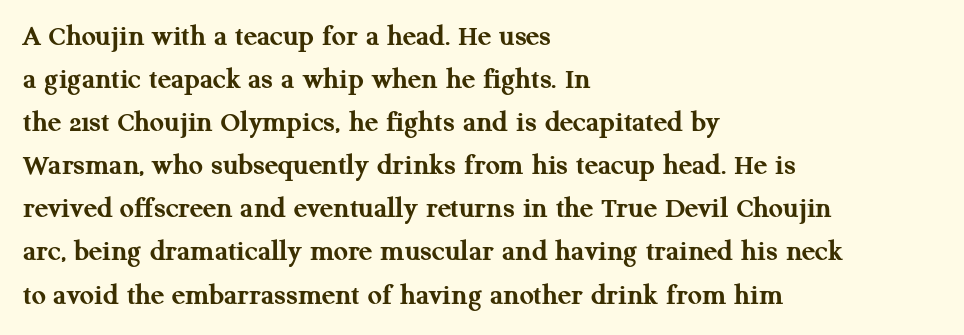
The image shows 31 px semibold serif type, upright; set left-aligned, normal line spacing (1.39x), normal letter spacing, not underlined; medium stroke contrast and a medium x-height.
